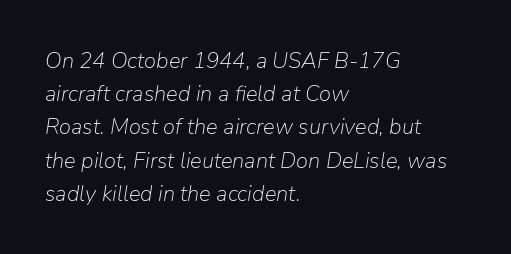
{"italic": "yes", "lean": "right", "slant_degrees": 9, "bold": "no", "underline": "no", "align": "left", "line_spacing": "normal", "line_spacing_ratio": 1.51, "letter_spacing": "normal", "letter_spacing_em": 0.0, "glyph_px": 22}
